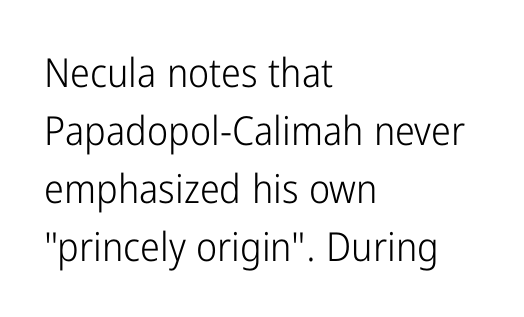
{"serif": "no", "italic": "no", "bold": "no", "weight": "light", "width": "condensed", "stroke_contrast": "low", "x_height": "medium", "monospaced": "no", "underline": "no", "align": "left", "line_spacing": "normal", "line_spacing_ratio": 1.45, "letter_spacing": "normal", "letter_spacing_em": 0.0, "glyph_px": 40}
